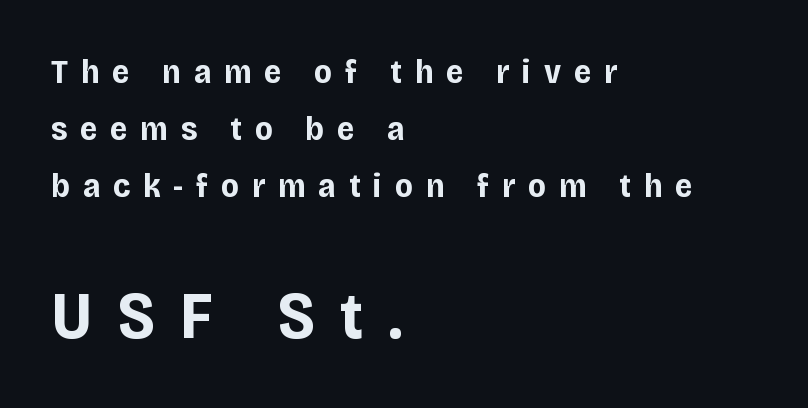
The image shows 67 px bold sans-serif type, upright; set left-aligned, normal line spacing (1.67x), unusually wide letter spacing (+0.38 em), not underlined; the second (bottom) block is 1.97x larger; low stroke contrast and a large x-height.
